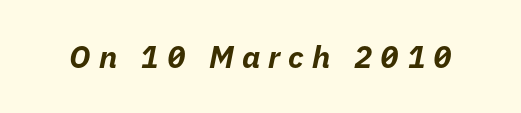
Q: Is the text bold? A: Yes.
Q: Is the text italic (slanted)? A: Yes, it leans right by about 11 degrees.
Q: Is the text underlined? A: No.
Q: Is the spacing between letters normal or unusually wide? A: Unusually wide.
Q: Width (condensed, normal, or wide)? A: Normal.
Q: Stroke contrast? A: Low.
Q: x-height? A: Medium.
Q: Monospaced? A: No.
